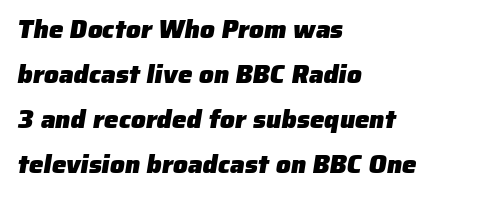
Q: Is the text bold? A: Yes.
Q: Is the text underlined? A: No.
Q: How is the paragraph aligned? A: Left-aligned.
Q: Is the spacing between letters normal or unusually wide? A: Normal.
